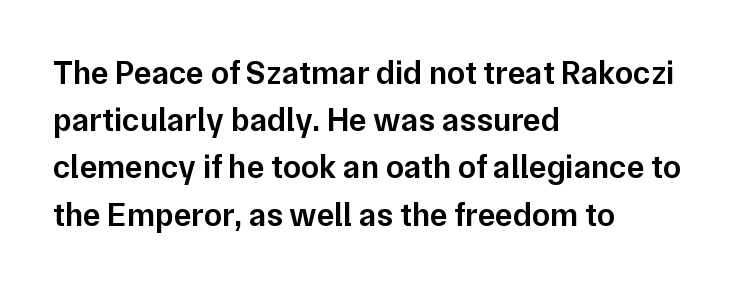
Letter spacing: default. This block has exactly the height ordinary leading produces. Quick note: underline off. Teacher's note: observe the even left margin — that is flush-left alignment.
